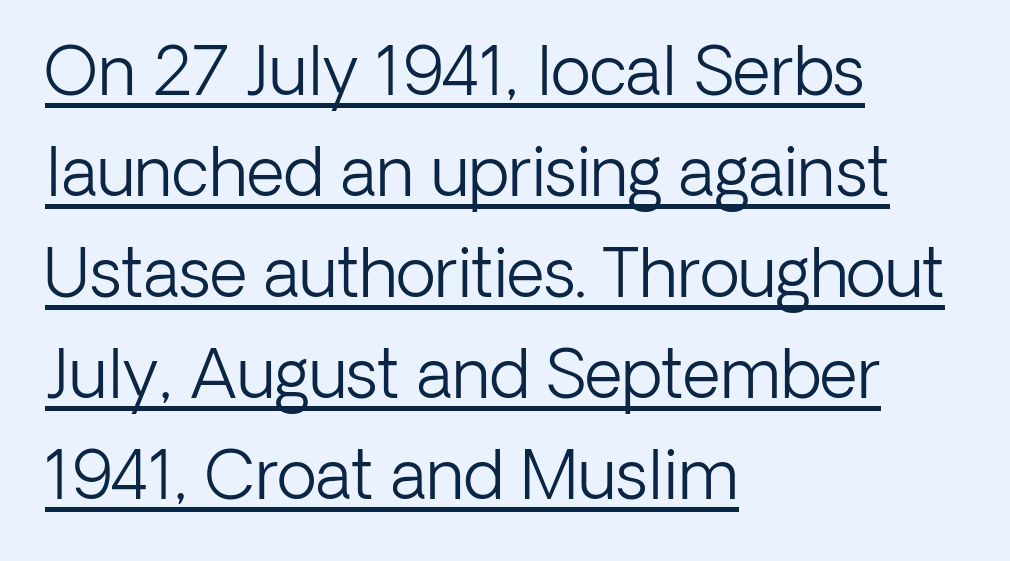
A continuous stroke trails under the words, as in a hyperlink. The characters are drawn with everyday or finer stroke widths. Is the letter spacing exaggerated? No — it looks like the ordinary default. The setting favours the left margin, as ordinary paragraphs usually do. Does the type have serifs? No, each stem ends abruptly. The designer left line spacing at the default.
